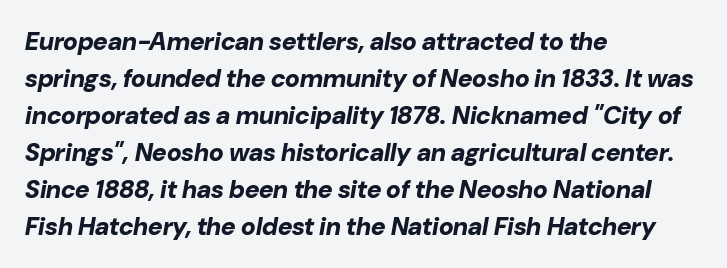
Q: Is the text bold? A: Yes.
Q: Is the text italic (slanted)? A: Yes, it leans right by about 10 degrees.
Q: Is the text underlined? A: No.
Q: How is the paragraph aligned? A: Left-aligned.
Q: Is the spacing between letters normal or unusually wide? A: Normal.
Q: Is the spacing between lines tight, normal or loose? A: Normal.
